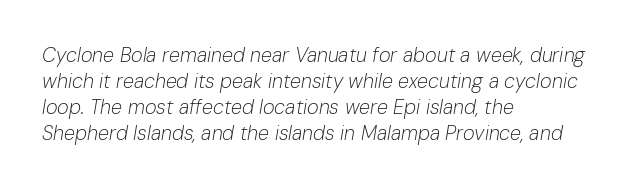
Q: Is the text bold? A: No.
Q: Is the text italic (slanted)? A: Yes, it leans right by about 10 degrees.
Q: Is the text underlined? A: No.
Q: How is the paragraph aligned? A: Left-aligned.
Q: Is the spacing between letters normal or unusually wide? A: Normal.
Q: Is the spacing between lines tight, normal or loose? A: Normal.
